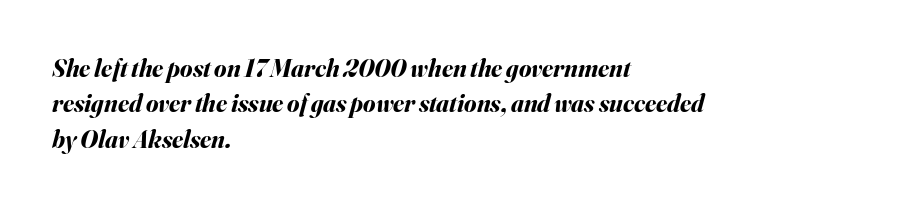
{"italic": "yes", "lean": "right", "slant_degrees": 16, "bold": "yes", "underline": "no", "align": "left", "line_spacing": "normal", "line_spacing_ratio": 1.42, "letter_spacing": "normal", "letter_spacing_em": 0.0, "glyph_px": 25}
